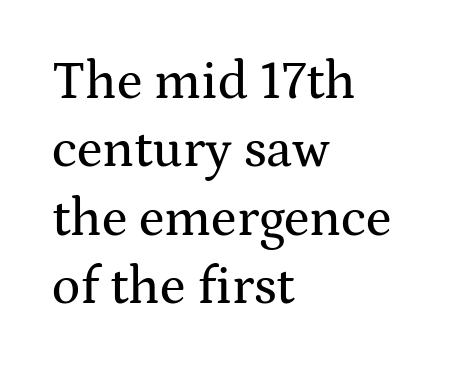
Q: Is the text italic (slanted)? A: No, it is upright.
Q: Is the typeface a serif or a sans-serif typeface? A: Serif.
Q: Is the text underlined? A: No.
Q: How is the paragraph aligned? A: Left-aligned.
Q: Is the spacing between letters normal or unusually wide? A: Normal.
Q: Is the spacing between lines tight, normal or loose? A: Normal.
Q: Width (condensed, normal, or wide)? A: Wide.
Q: Stroke contrast? A: Medium.
Q: x-height? A: Medium.
Q: Monospaced? A: No.
